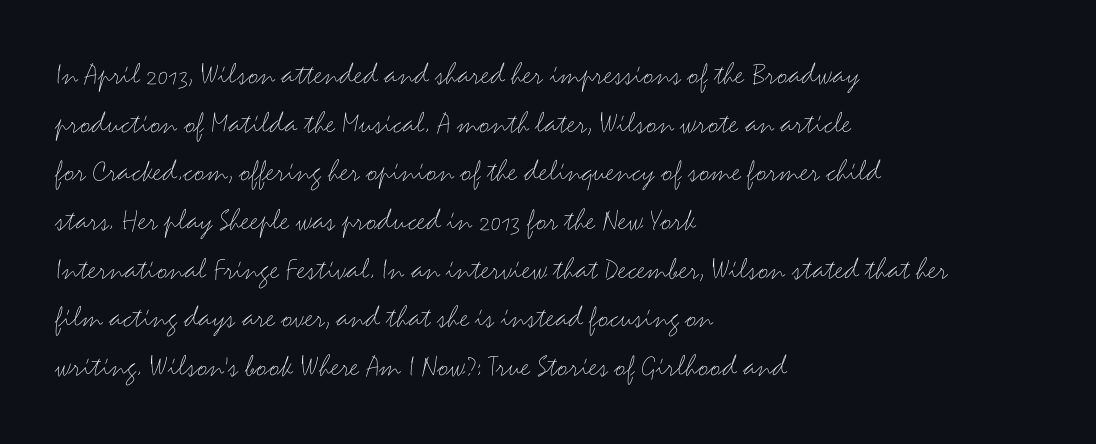
Proportional: the letters do not fall into vertical columns. The horizontal fit of the characters is conventional and even. Examine the stroke ends and you'll find no serifs. Short and long lines alike share a common starting point at left. Vertically, the passage feels balanced, rows spaced as you'd expect.
